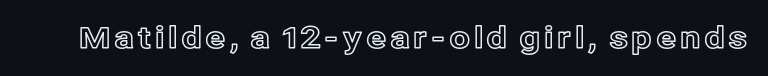
The image shows 30 px text type, upright; set not underlined; a medium x-height.
